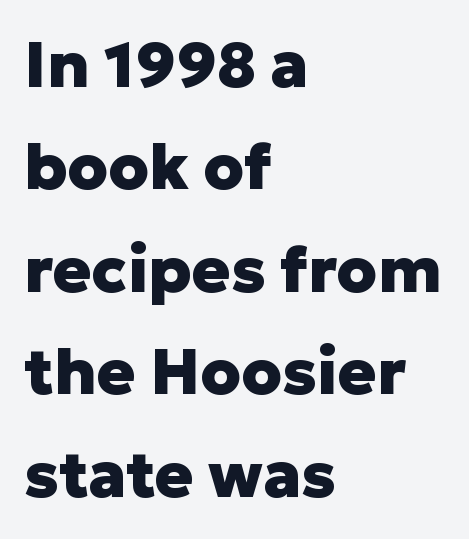
{"serif": "no", "italic": "no", "bold": "yes", "weight": "heavy", "width": "normal", "stroke_contrast": "low", "x_height": "medium", "monospaced": "no", "underline": "no", "align": "left", "line_spacing": "normal", "line_spacing_ratio": 1.6, "letter_spacing": "normal", "letter_spacing_em": 0.0, "glyph_px": 64}
